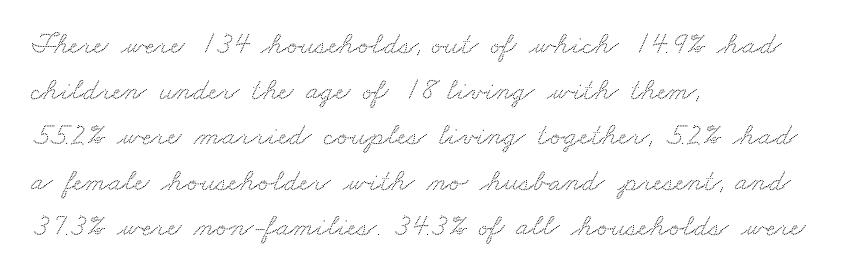
Quick note: interline space is typical. How are the letters spaced? Ordinarily, with no added tracking. The strip under each line holds only bare page. I'd call this a serif setting — the letters wear small feet.
